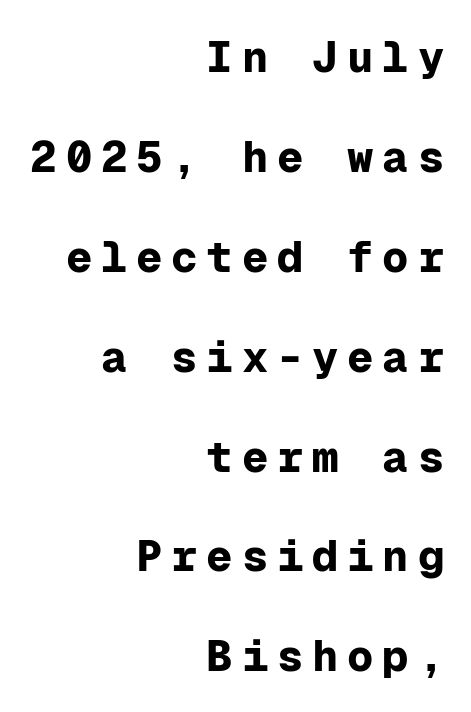
{"serif": "no", "italic": "no", "bold": "yes", "weight": "bold", "width": "normal", "stroke_contrast": "low", "x_height": "medium", "monospaced": "yes", "underline": "no", "align": "right", "line_spacing": "loose", "line_spacing_ratio": 2.27, "letter_spacing": "wide", "letter_spacing_em": 0.2, "glyph_px": 44}
